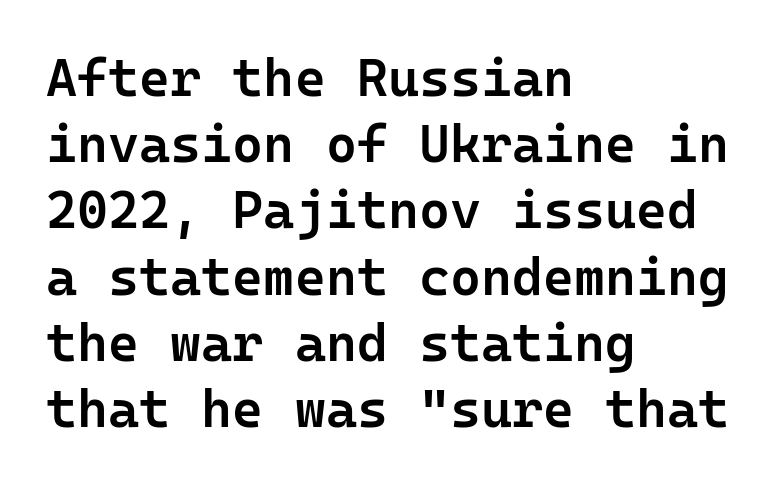
{"serif": "no", "italic": "no", "bold": "semi", "weight": "semibold", "width": "normal", "stroke_contrast": "low", "x_height": "medium", "underline": "no", "align": "left", "line_spacing": "normal", "line_spacing_ratio": 1.25, "letter_spacing": "normal", "letter_spacing_em": 0.0, "glyph_px": 53}
